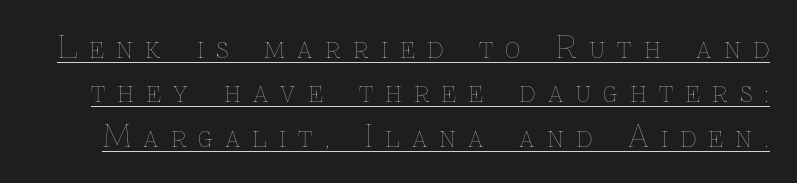
Q: Is the text bold? A: No.
Q: Is the text italic (slanted)? A: No, it is upright.
Q: Is the text underlined? A: Yes.
Q: Is the spacing between letters normal or unusually wide? A: Unusually wide.
Q: Is the spacing between lines tight, normal or loose? A: Normal.
Q: Width (condensed, normal, or wide)? A: Normal.
Q: Stroke contrast? A: Low.
Q: x-height? A: Medium.
Q: Monospaced? A: No.
